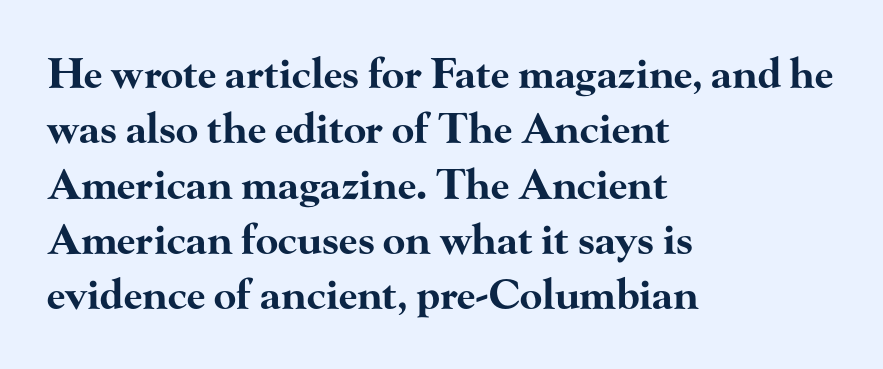
{"serif": "yes", "italic": "no", "bold": "yes", "weight": "bold", "width": "wide", "stroke_contrast": "high", "x_height": "small", "monospaced": "no", "underline": "no", "align": "left", "line_spacing": "normal", "line_spacing_ratio": 1.35, "letter_spacing": "normal", "letter_spacing_em": 0.0, "glyph_px": 41}
